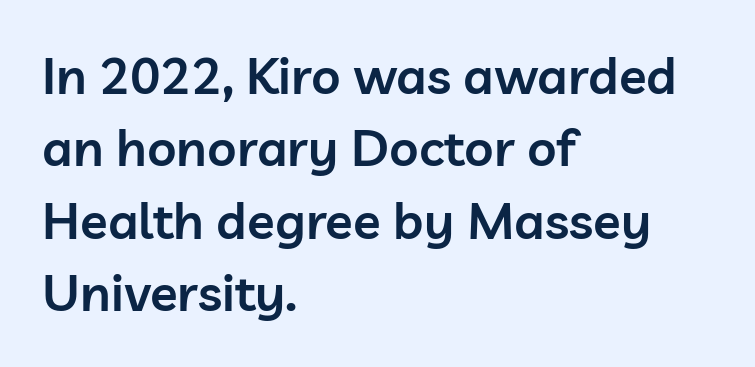
Letterform terminals end flat and unadorned throughout the passage. These lines keep a tight, regular rhythm from letter to letter. Line beginnings align vertically; line endings do not. The leading is moderate, giving the passage an even texture.
